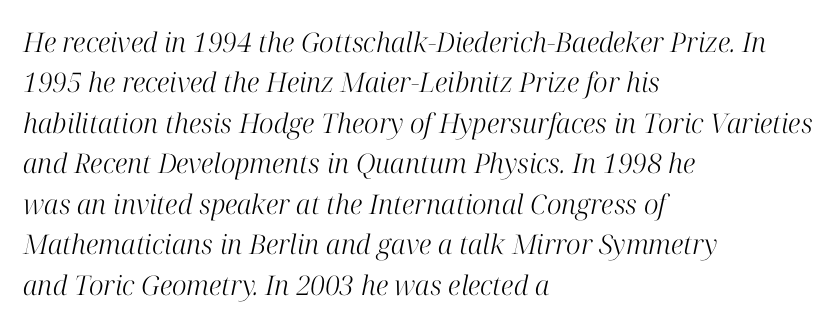
The face used here is rendered with its standard letterfit. Underlining? Definitely not there. The lettering tilts uniformly, giving the passage an italic look. The lines are quadded left. The weight would be labelled regular, book, light, or lighter still.
